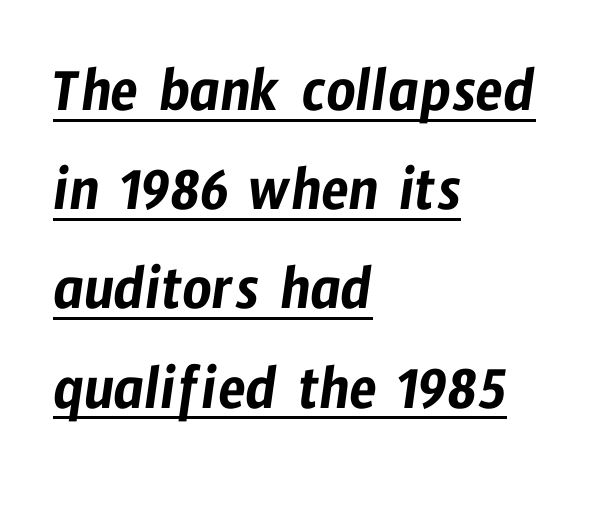
The image shows 64 px condensed sans-serif type; set left-aligned, normal line spacing (1.55x), normal letter spacing, underlined; low stroke contrast and a medium x-height.
